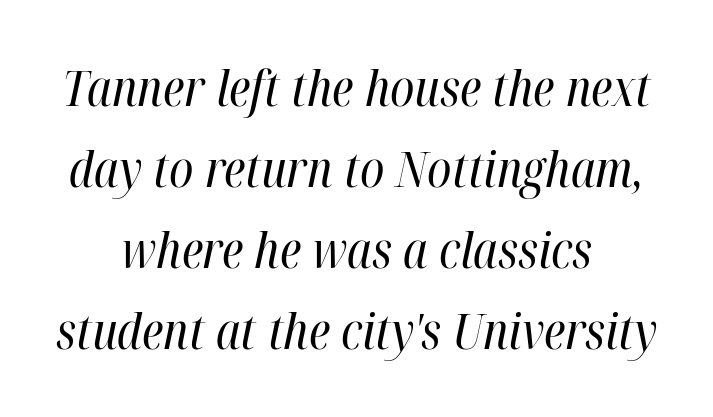
{"italic": "yes", "lean": "right", "slant_degrees": 12, "bold": "no", "weight": "regular", "width": "condensed", "stroke_contrast": "high", "x_height": "medium", "monospaced": "no", "underline": "no", "align": "center", "line_spacing": "normal", "line_spacing_ratio": 1.65, "letter_spacing": "normal", "letter_spacing_em": 0.0, "glyph_px": 49}
